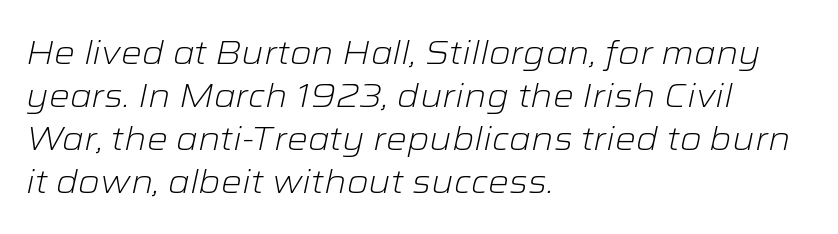
{"italic": "yes", "lean": "right", "slant_degrees": 12, "bold": "no", "weight": "light", "width": "wide", "stroke_contrast": "low", "x_height": "medium", "monospaced": "no", "underline": "no", "align": "left", "line_spacing": "normal", "line_spacing_ratio": 1.3, "letter_spacing": "normal", "letter_spacing_em": 0.0, "glyph_px": 33}
